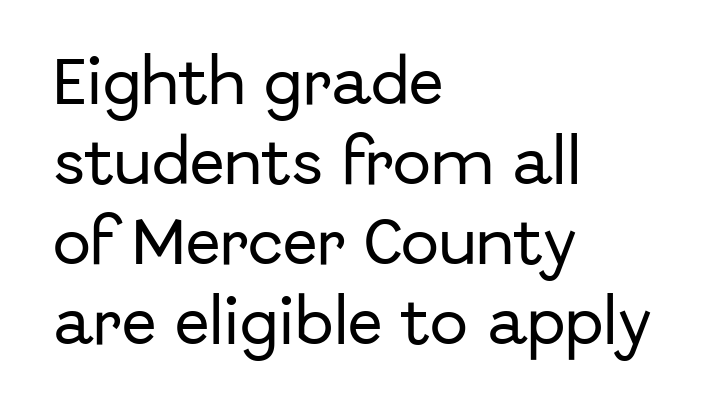
{"serif": "no", "italic": "no", "width": "normal", "stroke_contrast": "low", "x_height": "medium", "monospaced": "no", "underline": "no", "align": "left", "line_spacing": "normal", "line_spacing_ratio": 1.57, "letter_spacing": "normal", "letter_spacing_em": 0.0, "glyph_px": 51}
